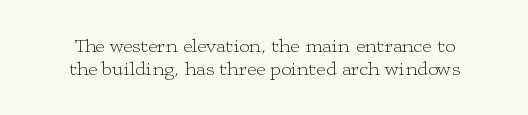
The image shows 20 px text type, upright; set tight line spacing (1.14x), normal letter spacing, not underlined.
